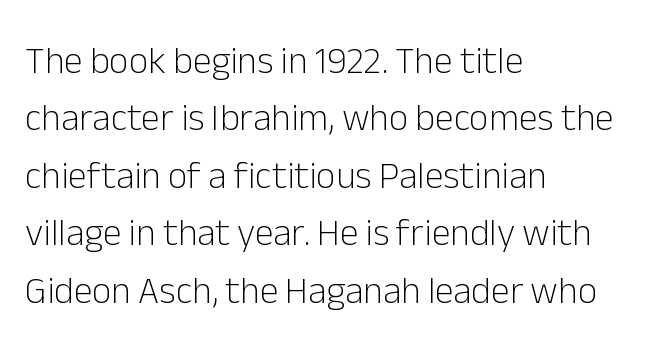
Q: Is the text bold? A: No.
Q: Is the text italic (slanted)? A: No, it is upright.
Q: Is the typeface a serif or a sans-serif typeface? A: Sans-serif.
Q: Is the text underlined? A: No.
Q: How is the paragraph aligned? A: Left-aligned.
Q: Is the spacing between letters normal or unusually wide? A: Normal.
Q: Is the spacing between lines tight, normal or loose? A: Normal.
Q: Width (condensed, normal, or wide)? A: Normal.
Q: Stroke contrast? A: Low.
Q: x-height? A: Medium.
Q: Monospaced? A: No.
